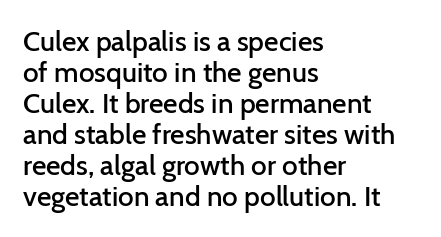
Q: Is the text bold? A: Semi-bold.
Q: Is the text italic (slanted)? A: No, it is upright.
Q: Is the typeface a serif or a sans-serif typeface? A: Sans-serif.
Q: Is the text underlined? A: No.
Q: How is the paragraph aligned? A: Left-aligned.
Q: Is the spacing between letters normal or unusually wide? A: Normal.
Q: Is the spacing between lines tight, normal or loose? A: Tight.
Q: Width (condensed, normal, or wide)? A: Normal.
Q: Stroke contrast? A: Low.
Q: x-height? A: Medium.
Q: Monospaced? A: No.
